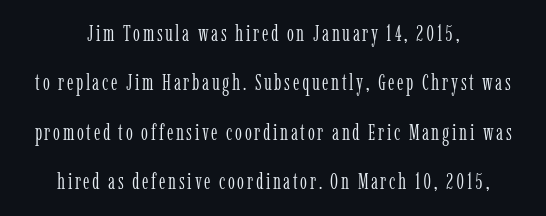
The image shows 22 px text type, upright; set centered, loose line spacing (2.25x), not underlined.
